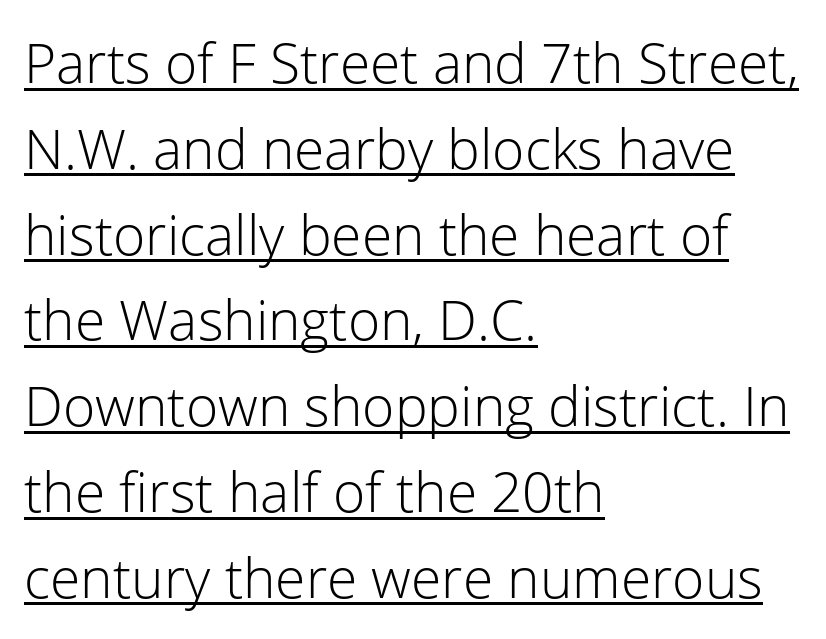
{"serif": "no", "italic": "no", "bold": "no", "weight": "light", "width": "normal", "stroke_contrast": "low", "x_height": "medium", "monospaced": "no", "underline": "yes", "align": "left", "line_spacing": "normal", "line_spacing_ratio": 1.56, "letter_spacing": "normal", "letter_spacing_em": 0.0, "glyph_px": 55}
